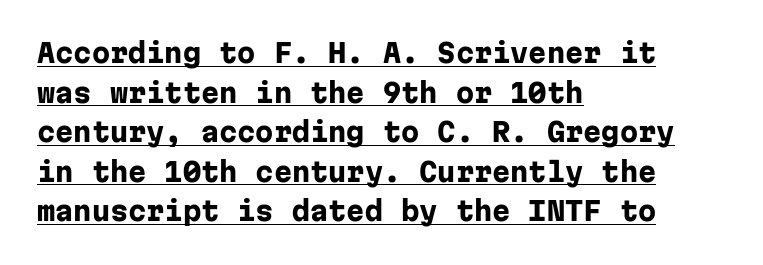
{"italic": "no", "bold": "yes", "underline": "yes", "align": "left", "line_spacing": "normal", "line_spacing_ratio": 1.52, "letter_spacing": "normal", "letter_spacing_em": 0.0, "glyph_px": 26}
